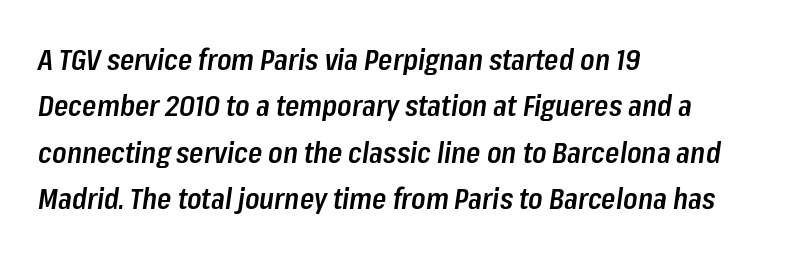
Q: Is the text bold? A: Semi-bold.
Q: Is the text italic (slanted)? A: Yes, it leans right by about 8 degrees.
Q: Is the text underlined? A: No.
Q: How is the paragraph aligned? A: Left-aligned.
Q: Is the spacing between letters normal or unusually wide? A: Normal.
Q: Is the spacing between lines tight, normal or loose? A: Normal.
Q: Width (condensed, normal, or wide)? A: Condensed.
Q: Stroke contrast? A: Low.
Q: x-height? A: Medium.
Q: Monospaced? A: No.
